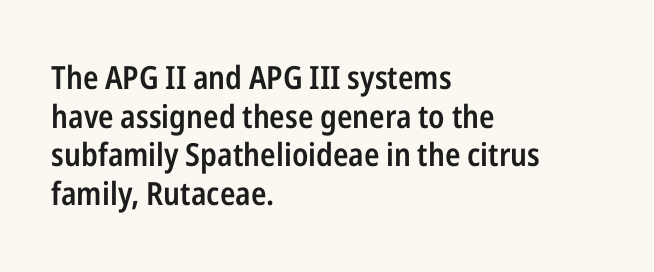
{"serif": "no", "italic": "no", "bold": "semi", "weight": "semibold", "width": "condensed", "stroke_contrast": "low", "x_height": "medium", "monospaced": "no", "underline": "no", "align": "left", "line_spacing_ratio": 1.21, "letter_spacing": "normal", "letter_spacing_em": 0.0, "glyph_px": 32}
